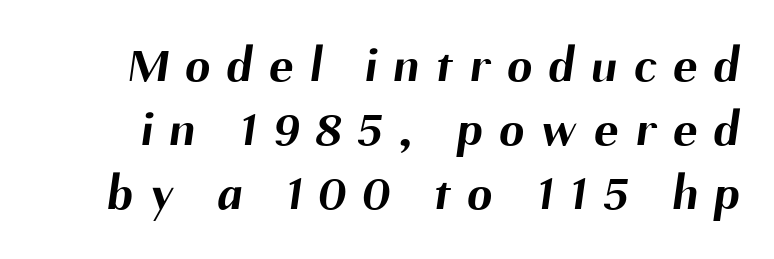
The image shows 50 px bold sans-serif type; set normal line spacing (1.28x), unusually wide letter spacing (+0.34 em), not underlined; medium stroke contrast and a medium x-height.
